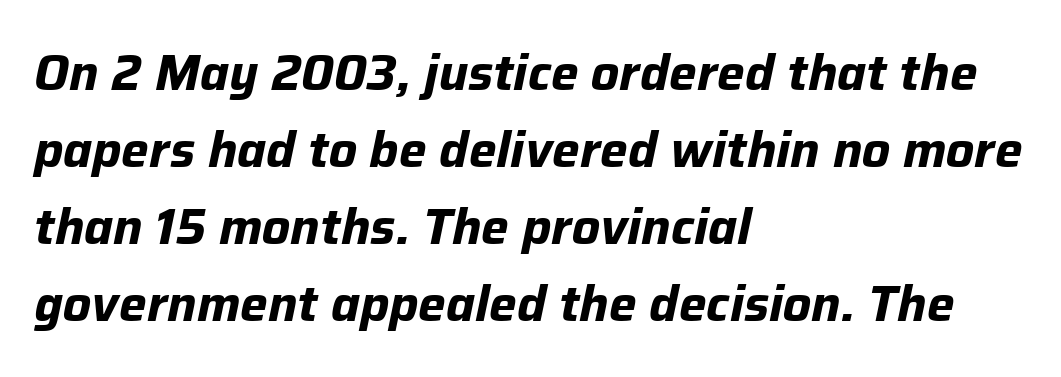
{"italic": "yes", "lean": "right", "slant_degrees": 12, "bold": "yes", "weight": "bold", "width": "normal", "stroke_contrast": "low", "x_height": "medium", "monospaced": "no", "underline": "no", "align": "left", "line_spacing": "normal", "line_spacing_ratio": 1.57, "letter_spacing": "normal", "letter_spacing_em": 0.0, "glyph_px": 49}
